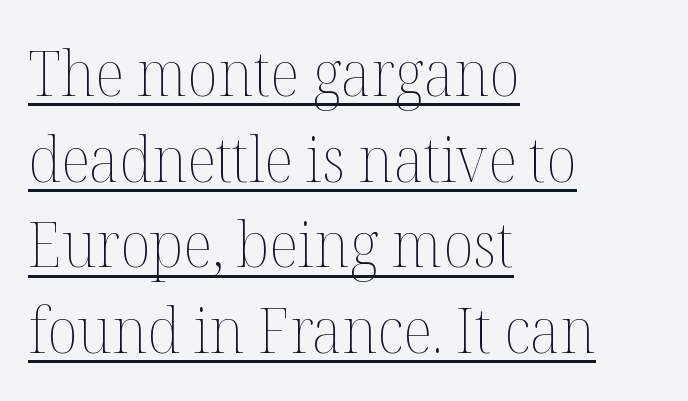
Q: Is the text bold? A: No.
Q: Is the text italic (slanted)? A: No, it is upright.
Q: Is the text underlined? A: Yes.
Q: How is the paragraph aligned? A: Left-aligned.
Q: Is the spacing between letters normal or unusually wide? A: Normal.
Q: Is the spacing between lines tight, normal or loose? A: Normal.
Q: Width (condensed, normal, or wide)? A: Normal.
Q: Stroke contrast? A: Medium.
Q: x-height? A: Medium.
Q: Monospaced? A: No.
